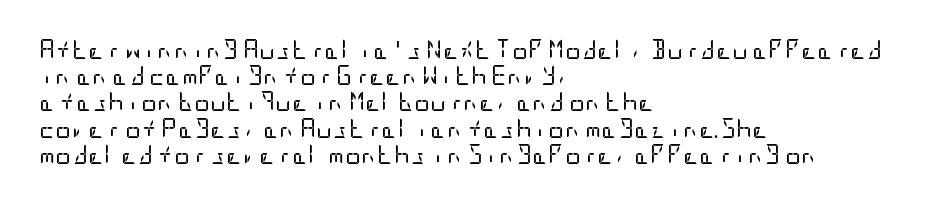
Q: Is the text bold? A: No.
Q: Is the text italic (slanted)? A: No, it is upright.
Q: Is the text underlined? A: No.
Q: How is the paragraph aligned? A: Left-aligned.
Q: Is the spacing between letters normal or unusually wide? A: Normal.
Q: Is the spacing between lines tight, normal or loose? A: Normal.
